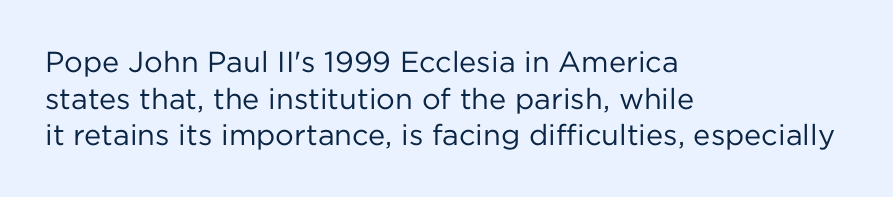
The letters advance in unequal steps, a hallmark of proportional type. The string is rendered with underlining switched off. The axis of the letterforms is exactly vertical. Honestly, the letter spacing is just normal — you wouldn't notice it. No chunkiness to these letters — they're not bold. The rendering uses a moderate line-height, typical for paragraphs.
